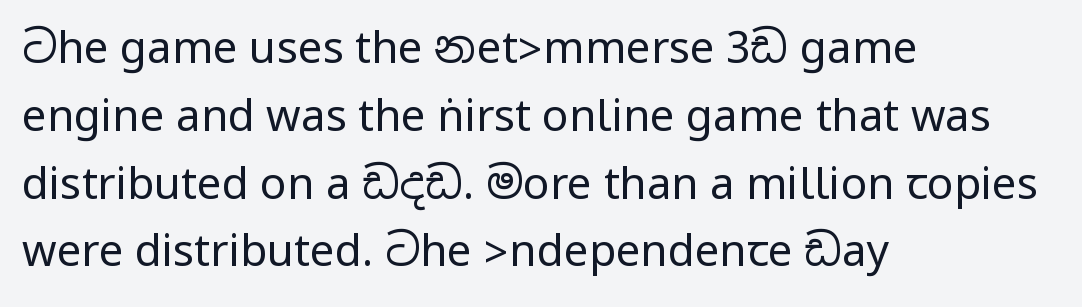
Q: Is the text bold? A: No.
Q: Is the text italic (slanted)? A: No, it is upright.
Q: Is the typeface a serif or a sans-serif typeface? A: Sans-serif.
Q: Is the text underlined? A: No.
Q: How is the paragraph aligned? A: Left-aligned.
Q: Is the spacing between letters normal or unusually wide? A: Normal.
Q: Is the spacing between lines tight, normal or loose? A: Normal.
Q: Width (condensed, normal, or wide)? A: Condensed.
Q: Stroke contrast? A: Low.
